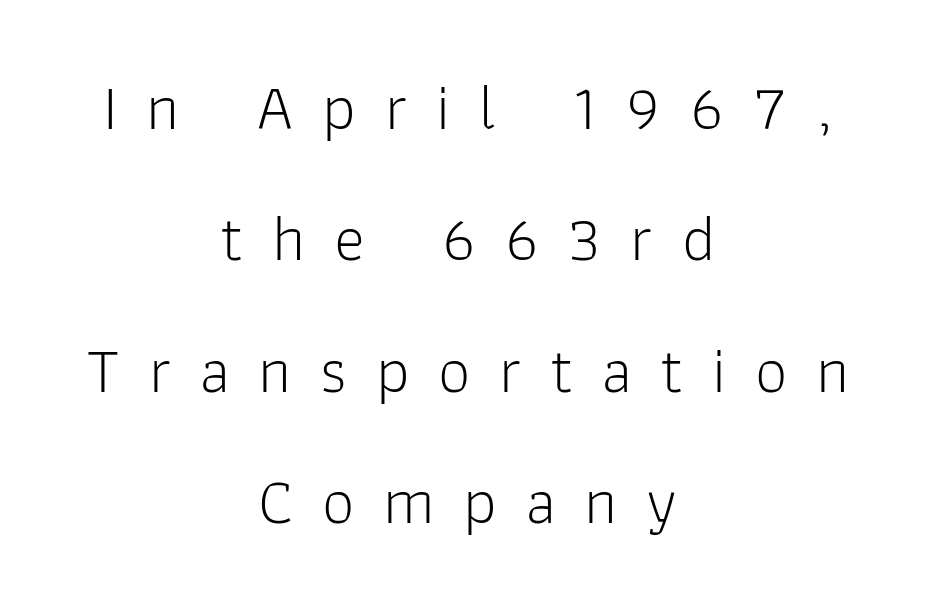
Q: Is the text bold? A: No.
Q: Is the text italic (slanted)? A: No, it is upright.
Q: Is the typeface a serif or a sans-serif typeface? A: Sans-serif.
Q: Is the text underlined? A: No.
Q: How is the paragraph aligned? A: Centered.
Q: Is the spacing between letters normal or unusually wide? A: Unusually wide.
Q: Is the spacing between lines tight, normal or loose? A: Loose.
Q: Width (condensed, normal, or wide)? A: Normal.
Q: Stroke contrast? A: Low.
Q: x-height? A: Medium.
Q: Monospaced? A: No.
